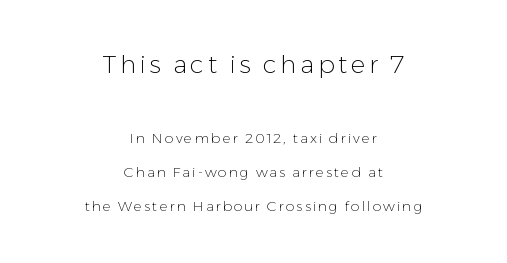
The image shows 25 px text type, upright; set centered, loose line spacing (2.43x), not underlined; the first (top) block is 1.79x larger.
